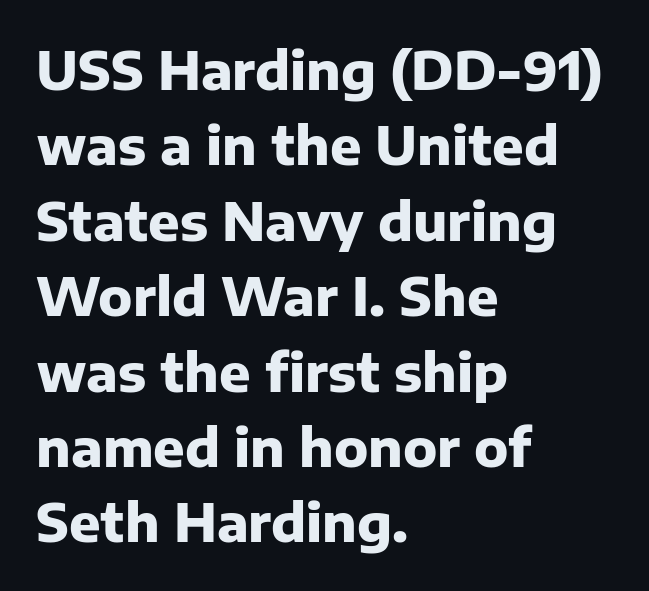
{"serif": "no", "italic": "no", "bold": "yes", "weight": "heavy", "width": "normal", "stroke_contrast": "low", "x_height": "medium", "monospaced": "no", "underline": "no", "align": "left", "line_spacing": "normal", "line_spacing_ratio": 1.45, "letter_spacing": "normal", "letter_spacing_em": 0.0, "glyph_px": 52}
